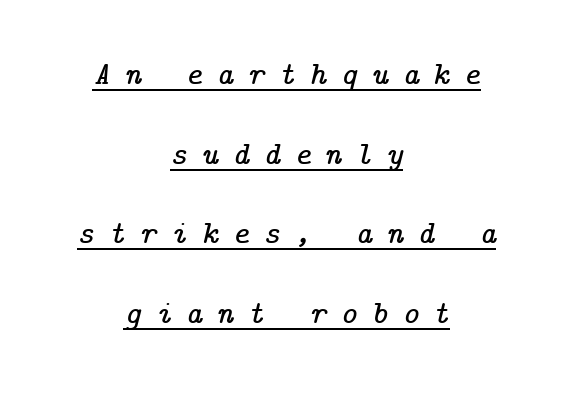
{"serif": "yes", "italic": "yes", "lean": "right", "slant_degrees": 14, "width": "normal", "stroke_contrast": "low", "x_height": "medium", "underline": "yes", "align": "center", "line_spacing": "loose", "line_spacing_ratio": 2.49, "letter_spacing": "wide", "letter_spacing_em": 0.44, "glyph_px": 32}
